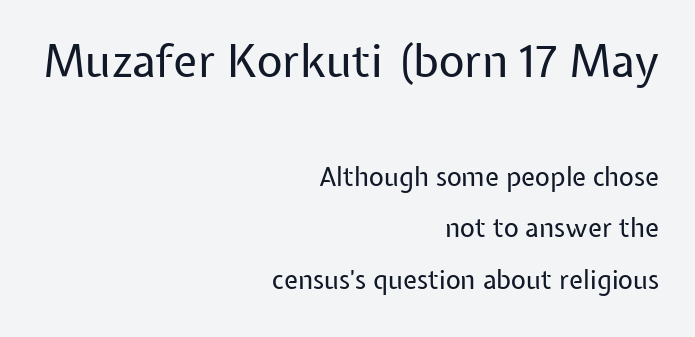
Q: Is the text bold? A: No.
Q: Is the text italic (slanted)? A: No, it is upright.
Q: Is the typeface a serif or a sans-serif typeface? A: Sans-serif.
Q: Is the text underlined? A: No.
Q: How is the paragraph aligned? A: Right-aligned.
Q: Is the spacing between letters normal or unusually wide? A: Normal.
Q: Is the spacing between lines tight, normal or loose? A: Loose.
Q: Which block of text is set in a larger size, the first (top) or the second (bottom)? A: The first (top) one.
Q: Width (condensed, normal, or wide)? A: Normal.
Q: Stroke contrast? A: Low.
Q: x-height? A: Medium.
Q: Monospaced? A: No.
